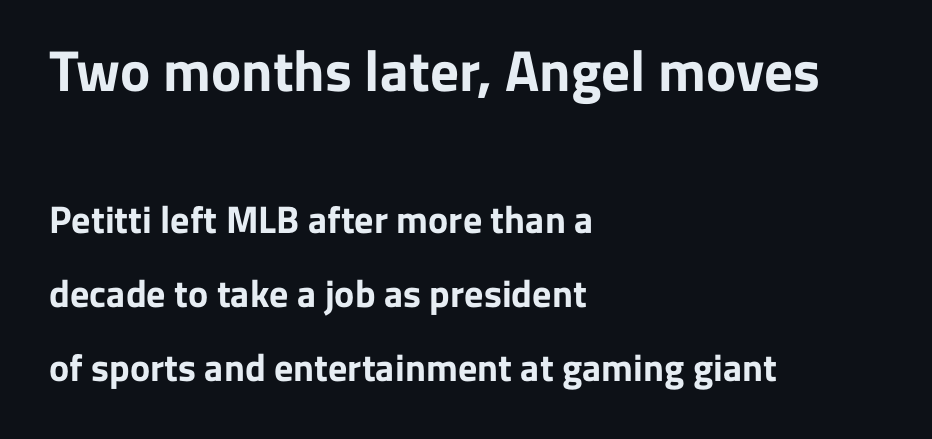
Q: Is the text bold? A: Yes.
Q: Is the text italic (slanted)? A: No, it is upright.
Q: Is the typeface a serif or a sans-serif typeface? A: Sans-serif.
Q: Is the text underlined? A: No.
Q: How is the paragraph aligned? A: Left-aligned.
Q: Is the spacing between letters normal or unusually wide? A: Normal.
Q: Is the spacing between lines tight, normal or loose? A: Loose.
Q: Which block of text is set in a larger size, the first (top) or the second (bottom)? A: The first (top) one.
Q: Width (condensed, normal, or wide)? A: Normal.
Q: Stroke contrast? A: Low.
Q: x-height? A: Medium.
Q: Monospaced? A: No.
